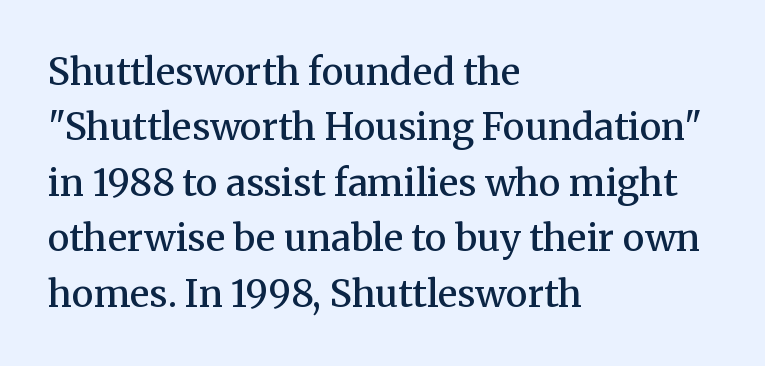
The image shows 37 px semibold serif type, upright; set left-aligned, normal line spacing (1.5x), normal letter spacing, not underlined; medium stroke contrast and a medium x-height.
